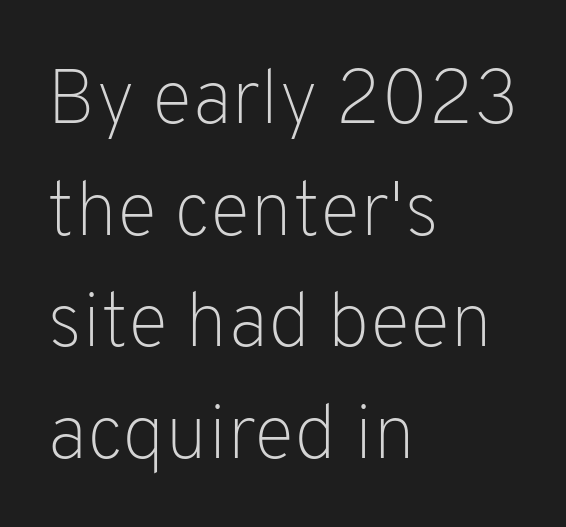
{"serif": "no", "italic": "no", "bold": "no", "weight": "light", "width": "normal", "stroke_contrast": "low", "x_height": "medium", "monospaced": "no", "underline": "no", "align": "left", "line_spacing": "normal", "line_spacing_ratio": 1.45, "letter_spacing": "normal", "letter_spacing_em": 0.0, "glyph_px": 77}
